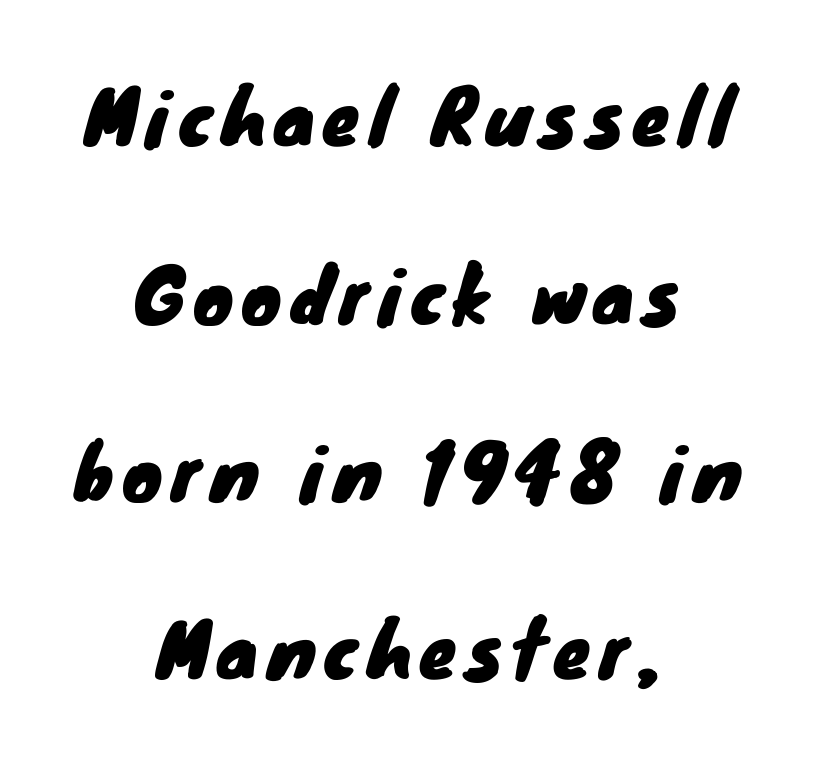
Q: Is the typeface a serif or a sans-serif typeface? A: Sans-serif.
Q: Is the text underlined? A: No.
Q: How is the paragraph aligned? A: Centered.
Q: Is the spacing between lines tight, normal or loose? A: Loose.
Q: Width (condensed, normal, or wide)? A: Normal.
Q: Stroke contrast? A: Low.
Q: x-height? A: Small.
Q: Monospaced? A: No.
